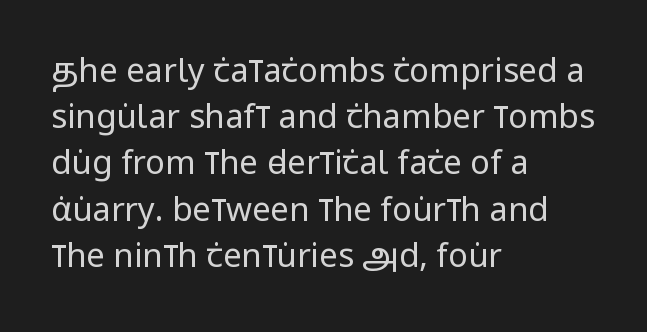
Q: Is the text bold? A: No.
Q: Is the text italic (slanted)? A: No, it is upright.
Q: Is the typeface a serif or a sans-serif typeface? A: Sans-serif.
Q: Is the text underlined? A: No.
Q: How is the paragraph aligned? A: Left-aligned.
Q: Is the spacing between letters normal or unusually wide? A: Normal.
Q: Is the spacing between lines tight, normal or loose? A: Normal.
Q: Width (condensed, normal, or wide)? A: Condensed.
Q: Stroke contrast? A: Low.
Q: x-height? A: Large.
Q: Monospaced? A: No.
